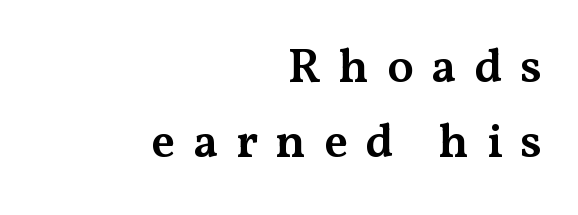
Small tapered or slab feet sit at the stroke ends, so this counts as serif. Typesetter's note: demi weight, one step under bold. The area under the type is left untouched. A typesetter would call this proportional, since set widths differ per character. The compositor pushed each line to the right boundary.
